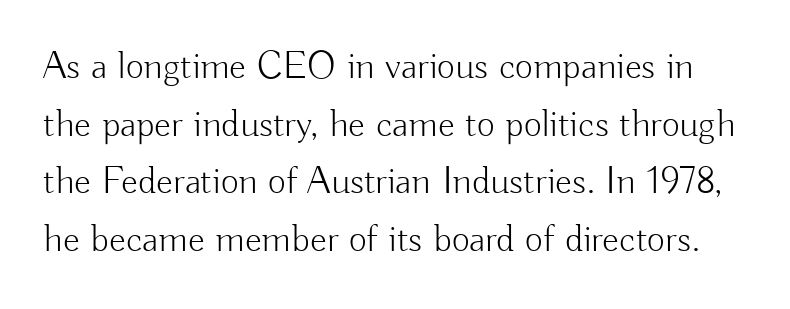
{"serif": "no", "italic": "no", "bold": "no", "weight": "light", "width": "normal", "stroke_contrast": "low", "x_height": "small", "monospaced": "no", "underline": "no", "line_spacing": "normal", "line_spacing_ratio": 1.48, "letter_spacing": "normal", "letter_spacing_em": 0.0, "glyph_px": 39}
